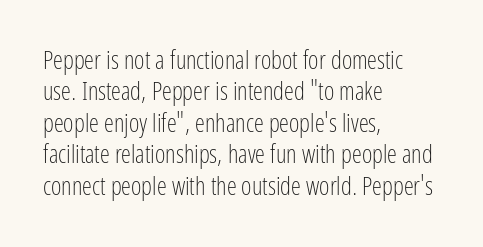
{"italic": "no", "bold": "no", "underline": "no", "align": "left", "line_spacing": "normal", "line_spacing_ratio": 1.26, "letter_spacing": "normal", "letter_spacing_em": 0.0, "glyph_px": 25}
